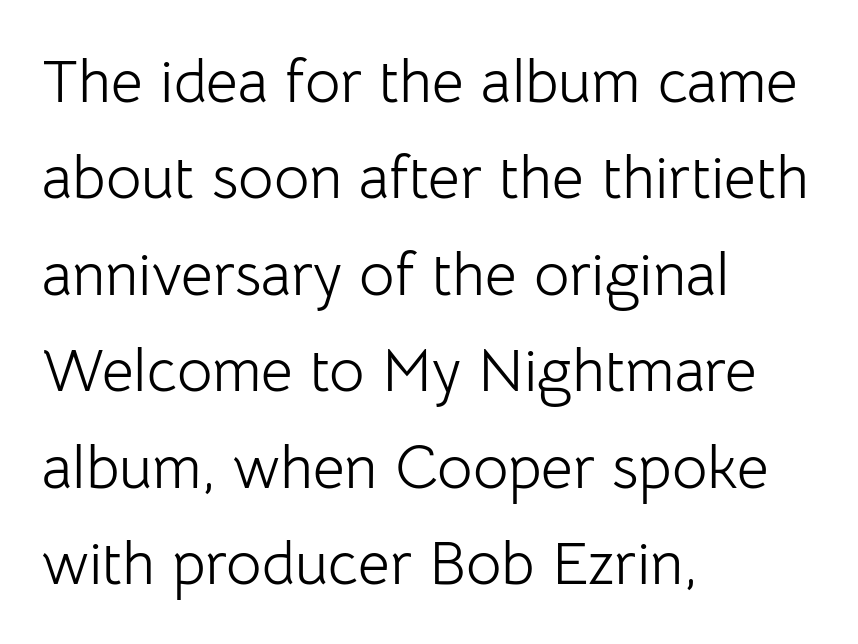
Q: Is the text bold? A: No.
Q: Is the text italic (slanted)? A: No, it is upright.
Q: Is the typeface a serif or a sans-serif typeface? A: Sans-serif.
Q: Is the text underlined? A: No.
Q: How is the paragraph aligned? A: Left-aligned.
Q: Is the spacing between letters normal or unusually wide? A: Normal.
Q: Is the spacing between lines tight, normal or loose? A: Normal.
Q: Width (condensed, normal, or wide)? A: Normal.
Q: Stroke contrast? A: Low.
Q: x-height? A: Medium.
Q: Monospaced? A: No.
